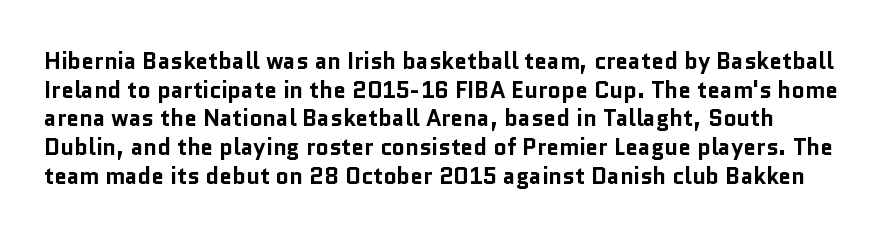
Q: Is the text bold? A: Yes.
Q: Is the text italic (slanted)? A: No, it is upright.
Q: Is the text underlined? A: No.
Q: Is the spacing between letters normal or unusually wide? A: Normal.
Q: Is the spacing between lines tight, normal or loose? A: Normal.
